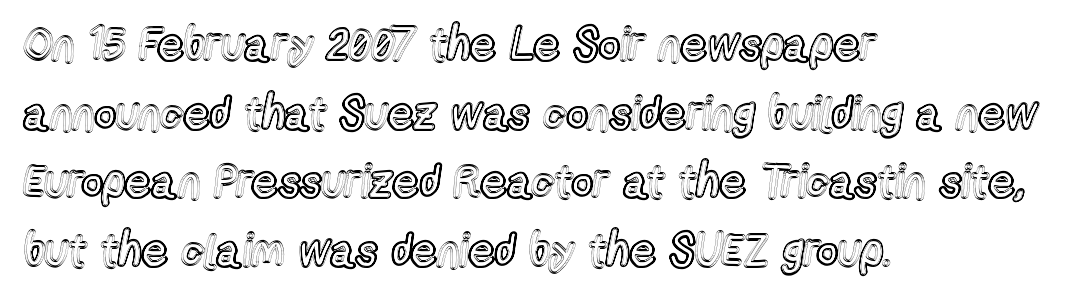
Q: Is the text italic (slanted)? A: Yes.
Q: Is the text underlined? A: No.
Q: How is the paragraph aligned? A: Left-aligned.
Q: Is the spacing between letters normal or unusually wide? A: Normal.
Q: Is the spacing between lines tight, normal or loose? A: Normal.
Q: Width (condensed, normal, or wide)? A: Condensed.
Q: x-height? A: Medium.
Q: Monospaced? A: No.
